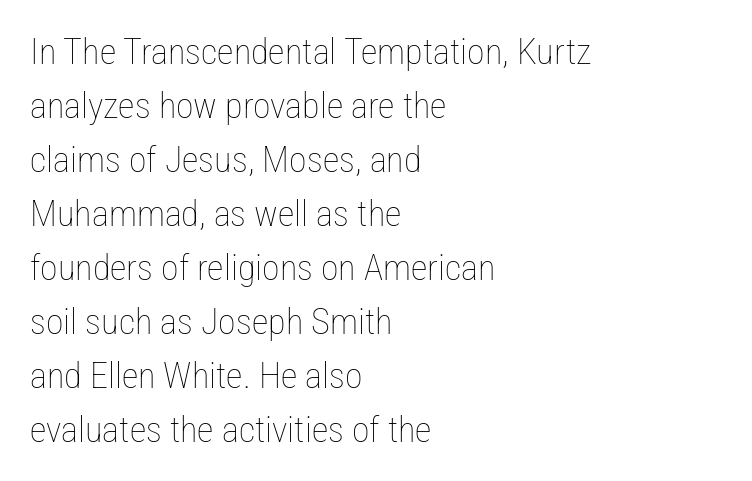
Q: Is the text bold? A: No.
Q: Is the text italic (slanted)? A: No, it is upright.
Q: Is the text underlined? A: No.
Q: How is the paragraph aligned? A: Left-aligned.
Q: Is the spacing between letters normal or unusually wide? A: Normal.
Q: Is the spacing between lines tight, normal or loose? A: Normal.
Q: Width (condensed, normal, or wide)? A: Condensed.
Q: Stroke contrast? A: Low.
Q: x-height? A: Medium.
Q: Monospaced? A: No.
